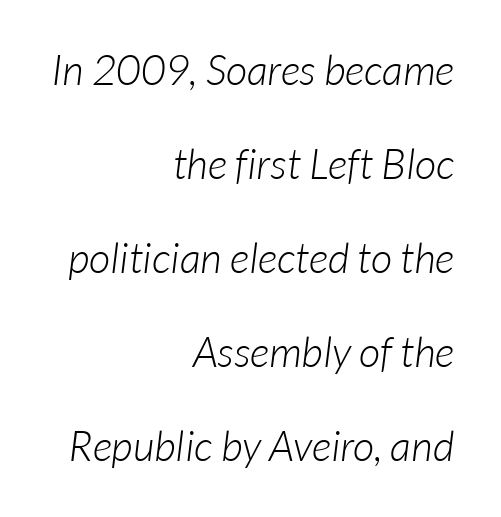
{"serif": "no", "bold": "no", "weight": "light", "width": "normal", "stroke_contrast": "low", "x_height": "medium", "monospaced": "no", "underline": "no", "align": "right", "line_spacing": "loose", "line_spacing_ratio": 2.24, "letter_spacing": "normal", "letter_spacing_em": 0.0, "glyph_px": 42}
